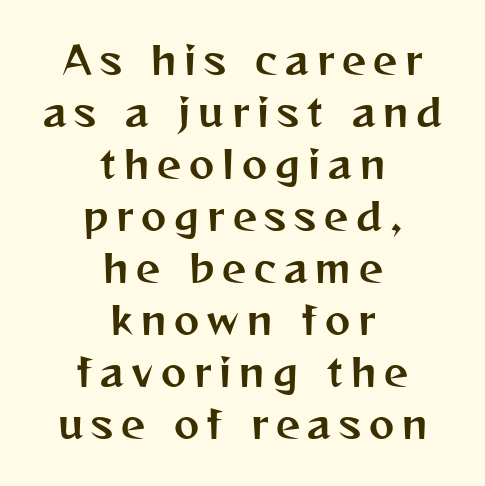
The image shows 38 px sans-serif type, upright; set centered, normal line spacing (1.37x), unusually wide letter spacing (+0.21 em), not underlined; medium stroke contrast and a medium x-height.
